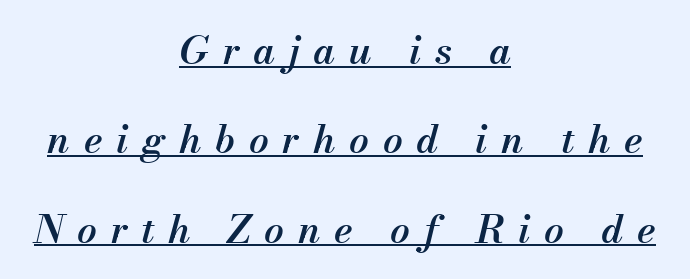
The image shows 39 px semibold type, italic (leaning right); set centered, loose line spacing (2.29x), unusually wide letter spacing (+0.35 em), underlined; medium stroke contrast and a small x-height.
